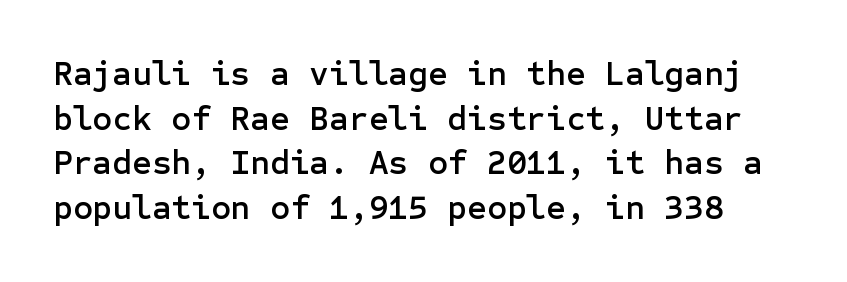
{"serif": "no", "italic": "no", "width": "normal", "stroke_contrast": "low", "x_height": "medium", "underline": "no", "line_spacing": "normal", "line_spacing_ratio": 1.31, "letter_spacing": "normal", "letter_spacing_em": 0.0, "glyph_px": 34}
